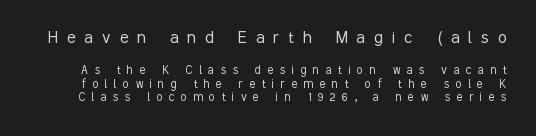
{"italic": "no", "bold": "no", "underline": "no", "line_spacing": "tight", "line_spacing_ratio": 0.96, "letter_spacing": "wide", "letter_spacing_em": 0.46, "larger_block": "first", "size_ratio": 1.43, "glyph_px": 20}
